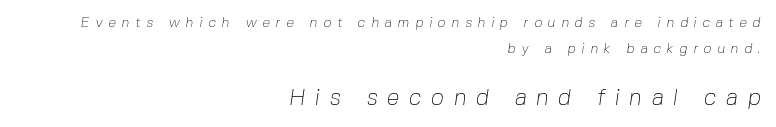
Descender tails drop into unmarked territory. A light-to-regular cut is what we see here. The designer gave the closing block more size than the opening block. The compositor pushed each line to the right boundary. You could only call the tracking loose — the letters float apart.
